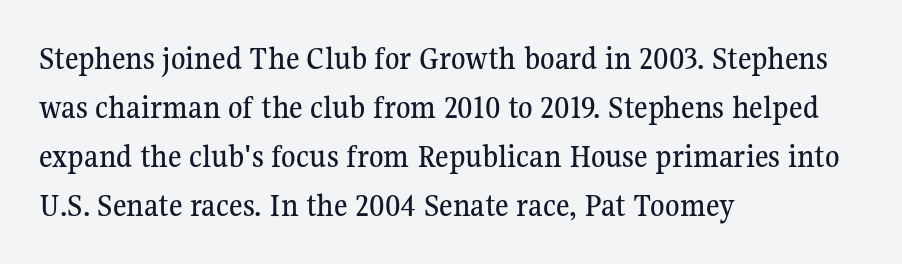
Q: Is the text italic (slanted)? A: No, it is upright.
Q: Is the typeface a serif or a sans-serif typeface? A: Serif.
Q: Is the text underlined? A: No.
Q: How is the paragraph aligned? A: Left-aligned.
Q: Is the spacing between letters normal or unusually wide? A: Normal.
Q: Is the spacing between lines tight, normal or loose? A: Normal.
Q: Width (condensed, normal, or wide)? A: Normal.
Q: Stroke contrast? A: Medium.
Q: x-height? A: Medium.
Q: Monospaced? A: No.
